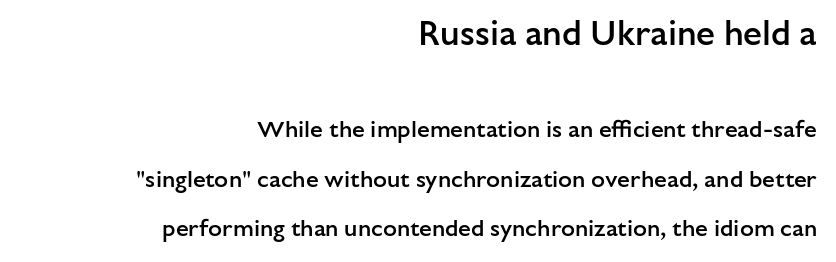
The image shows 34 px semibold sans-serif type, upright; set right-aligned, loose line spacing (2.15x), normal letter spacing, not underlined; the first (top) block is 1.48x larger; low stroke contrast and a medium x-height.
